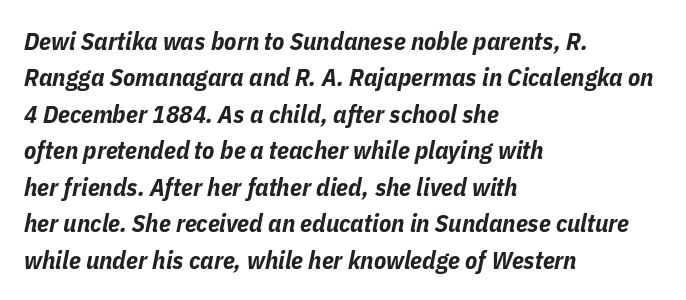
Is the block centered? No — it sits flush against the left margin. Heft: maximum for text — a bold. The letterforms sit shoulder to shoulder at normal distance. Summary of vertical rhythm: regular, with standard interline spacing. The space beneath each line is pristine and unruled.
